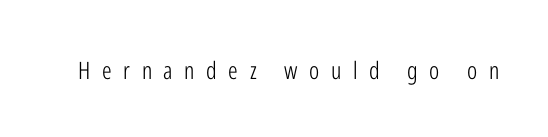
Q: Is the text bold? A: No.
Q: Is the text italic (slanted)? A: No, it is upright.
Q: Is the text underlined? A: No.
Q: Is the spacing between letters normal or unusually wide? A: Unusually wide.
